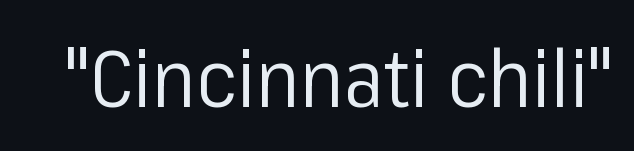
{"serif": "no", "italic": "no", "bold": "no", "weight": "regular", "width": "normal", "stroke_contrast": "low", "x_height": "medium", "monospaced": "no", "underline": "no", "letter_spacing": "normal", "letter_spacing_em": 0.0, "glyph_px": 80}
